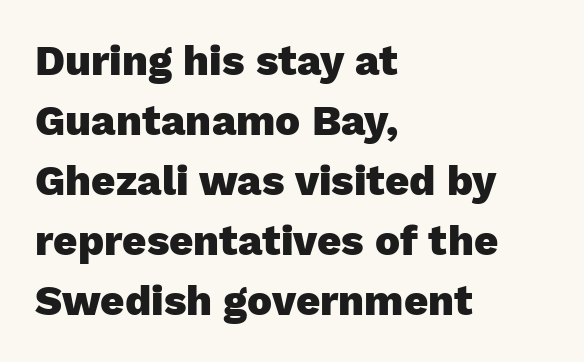
Q: Is the text bold? A: Yes.
Q: Is the text italic (slanted)? A: No, it is upright.
Q: Is the typeface a serif or a sans-serif typeface? A: Sans-serif.
Q: Is the text underlined? A: No.
Q: How is the paragraph aligned? A: Left-aligned.
Q: Is the spacing between letters normal or unusually wide? A: Normal.
Q: Is the spacing between lines tight, normal or loose? A: Normal.
Q: Width (condensed, normal, or wide)? A: Normal.
Q: Stroke contrast? A: Low.
Q: x-height? A: Medium.
Q: Monospaced? A: No.
